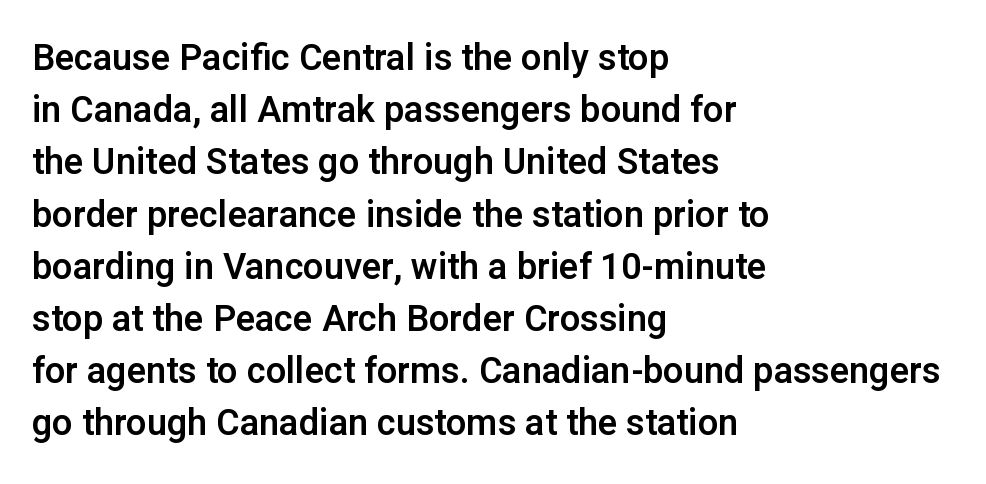
No extra tracking has been applied to these lines. These lines are composed in type without serifs. The vertical gap from one line to the next is medium. Is this a fixed-width face? No — the glyphs have proportional, varying widths. Italic: no, the glyphs are upright roman. The text block is weighted toward the left margin, trailing off unevenly rightward.
